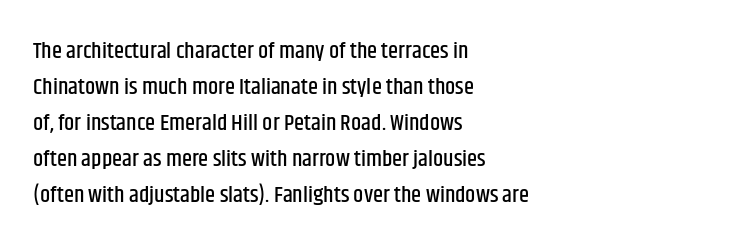
Regular leading. Check under the words: just untouched page. The type is set solid horizontally, with unmodified tracking. The paragraph has a hard left edge and a soft right edge.
